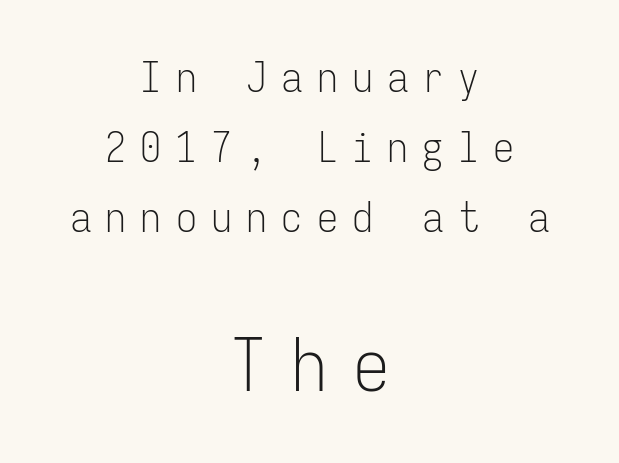
The image shows 73 px light, condensed sans-serif type, upright, monospaced; set centered, normal line spacing (1.67x), unusually wide letter spacing (+0.34 em), not underlined; the second (bottom) block is 1.74x larger; low stroke contrast and a medium x-height.
